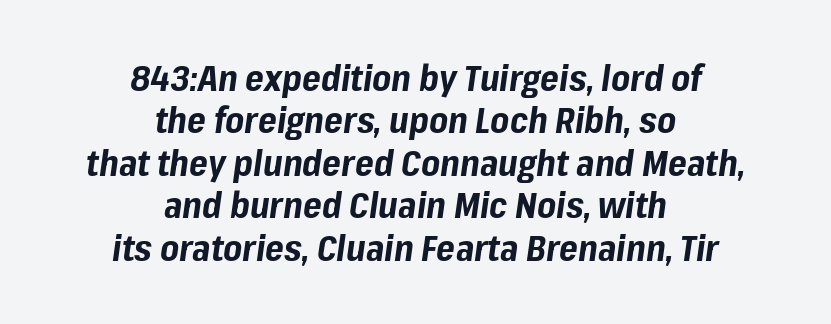
Q: Is the text bold? A: Yes.
Q: Is the text italic (slanted)? A: Yes, it leans right by about 8 degrees.
Q: Is the text underlined? A: No.
Q: How is the paragraph aligned? A: Centered.
Q: Is the spacing between letters normal or unusually wide? A: Normal.
Q: Width (condensed, normal, or wide)? A: Normal.
Q: Stroke contrast? A: Low.
Q: x-height? A: Medium.
Q: Monospaced? A: No.
